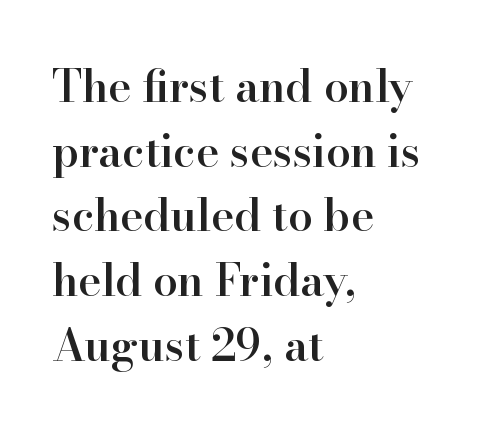
{"serif": "yes", "italic": "no", "bold": "semi", "weight": "semibold", "width": "normal", "stroke_contrast": "high", "x_height": "small", "monospaced": "no", "underline": "no", "align": "left", "line_spacing": "normal", "line_spacing_ratio": 1.47, "letter_spacing": "normal", "letter_spacing_em": 0.0, "glyph_px": 44}
